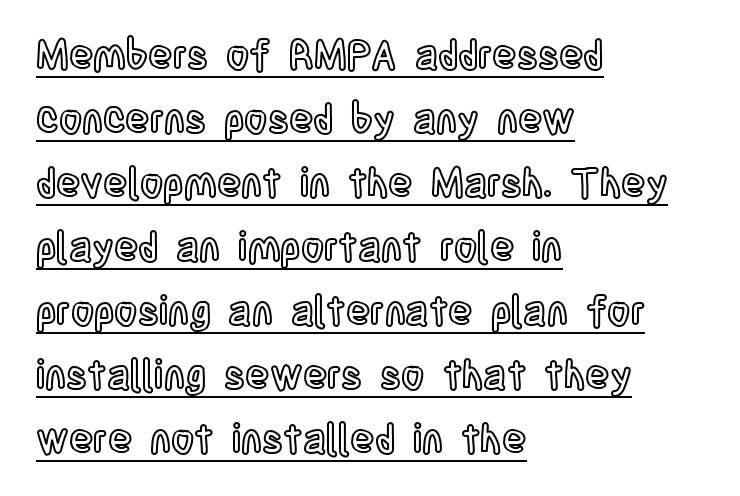
{"italic": "no", "width": "condensed", "x_height": "large", "monospaced": "no", "underline": "yes", "align": "left", "line_spacing": "normal", "line_spacing_ratio": 1.6, "letter_spacing": "normal", "letter_spacing_em": 0.0, "glyph_px": 40}
